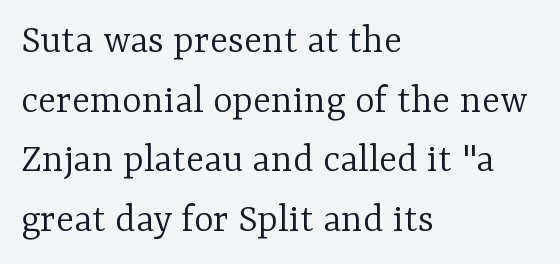
Q: Is the text bold? A: No.
Q: Is the text italic (slanted)? A: No, it is upright.
Q: Is the typeface a serif or a sans-serif typeface? A: Serif.
Q: Is the text underlined? A: No.
Q: How is the paragraph aligned? A: Left-aligned.
Q: Is the spacing between letters normal or unusually wide? A: Normal.
Q: Is the spacing between lines tight, normal or loose? A: Normal.
Q: Width (condensed, normal, or wide)? A: Normal.
Q: Stroke contrast? A: Low.
Q: x-height? A: Medium.
Q: Monospaced? A: No.
